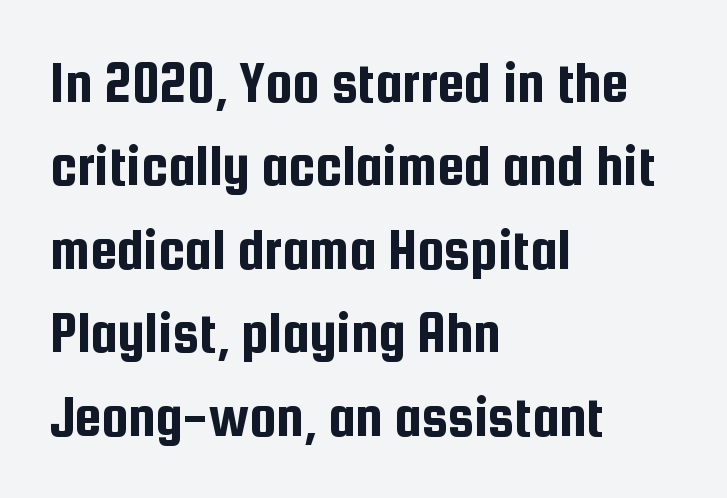
If you drew a ruler down the left edge, every line would touch it. The type sits square on the baseline with zero lean. Here the glyphs are tracked normally, forming tight word shapes. Proportional: the letters do not fall into vertical columns. Only glyphs here, with clear space below each row.
